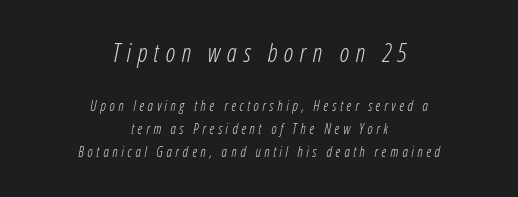
Q: Is the text bold? A: No.
Q: Is the text italic (slanted)? A: Yes, it leans right by about 12 degrees.
Q: Is the text underlined? A: No.
Q: How is the paragraph aligned? A: Centered.
Q: Is the spacing between letters normal or unusually wide? A: Unusually wide.
Q: Is the spacing between lines tight, normal or loose? A: Normal.
Q: Which block of text is set in a larger size, the first (top) or the second (bottom)? A: The first (top) one.
